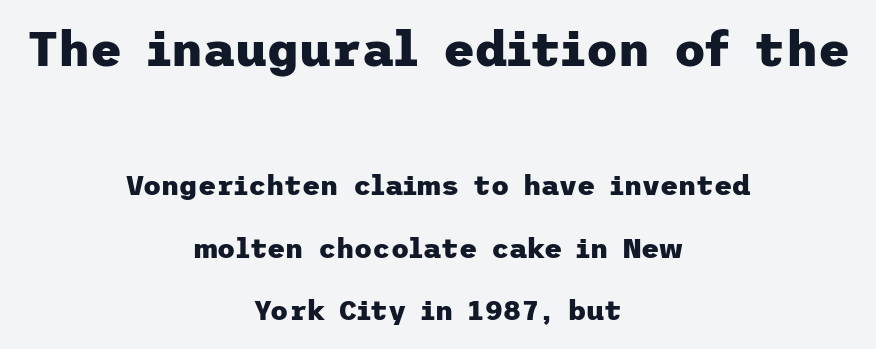
Q: Is the text bold? A: Yes.
Q: Is the text italic (slanted)? A: No, it is upright.
Q: Is the typeface a serif or a sans-serif typeface? A: Sans-serif.
Q: Is the text underlined? A: No.
Q: How is the paragraph aligned? A: Centered.
Q: Is the spacing between letters normal or unusually wide? A: Normal.
Q: Is the spacing between lines tight, normal or loose? A: Loose.
Q: Which block of text is set in a larger size, the first (top) or the second (bottom)? A: The first (top) one.
Q: Width (condensed, normal, or wide)? A: Normal.
Q: Stroke contrast? A: Low.
Q: x-height? A: Medium.
